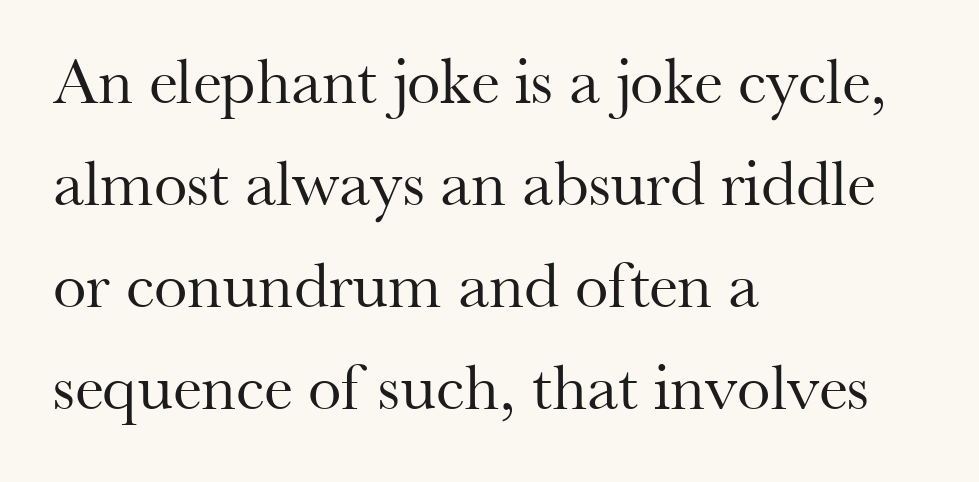
Is the block centered? No — it sits flush against the left margin. Designer's note — italics off, roman on. Summary of weight: not heavy and not bold. Tracking here is standard; glyphs follow each other at the usual distance. Has an underline been added? It has not. The rendering uses natural spacing where letterforms have individual widths.
